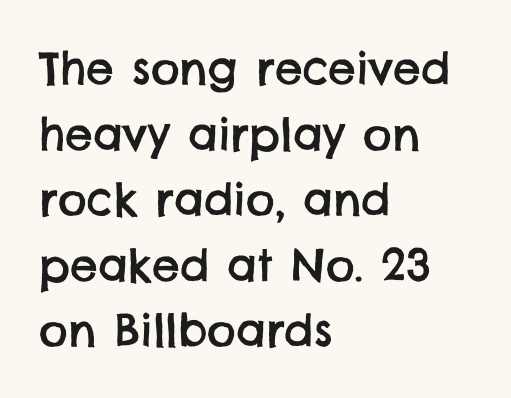
Underline: absent. You could call the tracking neutral — neither tight nor loose. The rows are spaced the way most documents space them. Does the copy run flush right? No — it runs flush left. What kind of face is this? One without serifs — a sans. Note the varied advance widths — an 'i' is clearly narrower than an 'm'.
